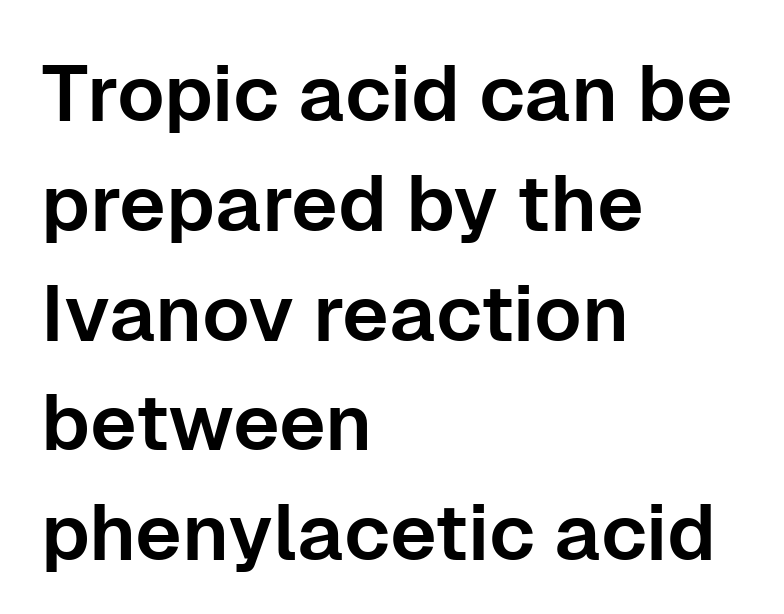
The image shows 79 px sans-serif type, upright; set left-aligned, normal line spacing (1.39x), normal letter spacing, not underlined; low stroke contrast and a medium x-height.
